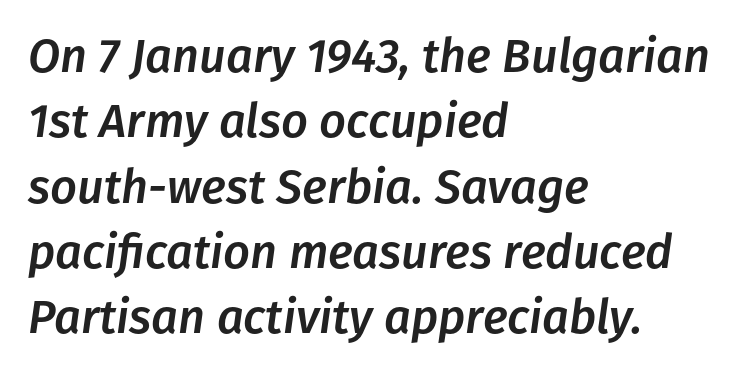
The image shows 47 px text type, italic (leaning right); set left-aligned, normal line spacing (1.39x), normal letter spacing, not underlined; low stroke contrast and a medium x-height.
